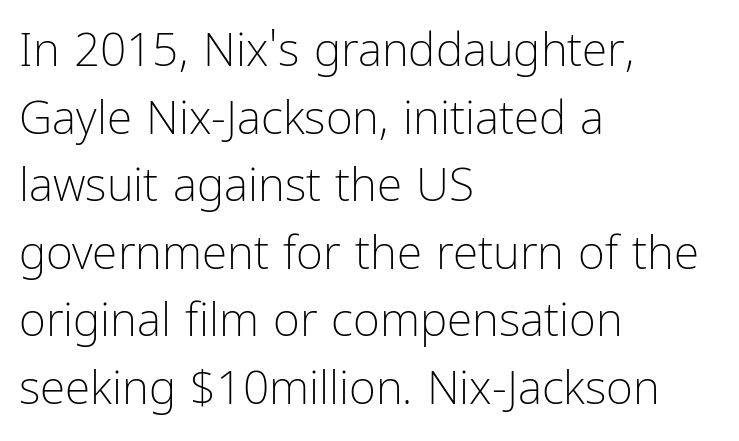
Q: Is the text bold? A: No.
Q: Is the text italic (slanted)? A: No, it is upright.
Q: Is the typeface a serif or a sans-serif typeface? A: Sans-serif.
Q: Is the text underlined? A: No.
Q: How is the paragraph aligned? A: Left-aligned.
Q: Is the spacing between letters normal or unusually wide? A: Normal.
Q: Is the spacing between lines tight, normal or loose? A: Normal.
Q: Width (condensed, normal, or wide)? A: Condensed.
Q: Stroke contrast? A: Low.
Q: x-height? A: Medium.
Q: Monospaced? A: No.
